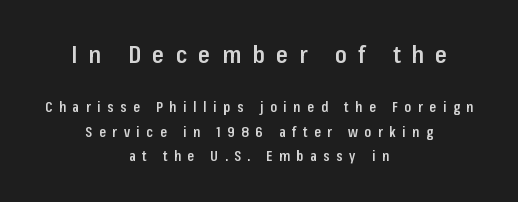
Someone cranked the tracking dial way up on this one. Clear beneath every line of the passage. The typesetter chose a symmetrical, centered arrangement here. In terms of posture, this sample is upright.
